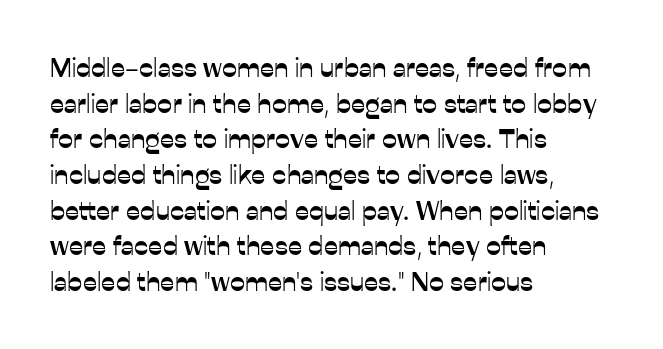
Line spacing here is normal. In terms of posture, this sample is upright. A bare baseline throughout the passage. Does the copy run flush right? No — it runs flush left. You could call the tracking neutral — neither tight nor loose.
